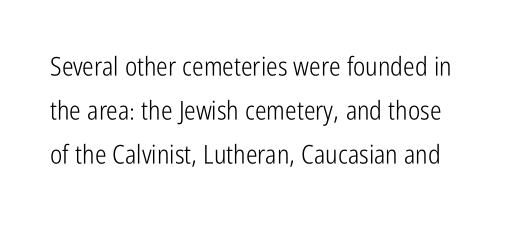
Q: Is the text bold? A: No.
Q: Is the text italic (slanted)? A: No, it is upright.
Q: Is the text underlined? A: No.
Q: Is the spacing between letters normal or unusually wide? A: Normal.
Q: Is the spacing between lines tight, normal or loose? A: Normal.
